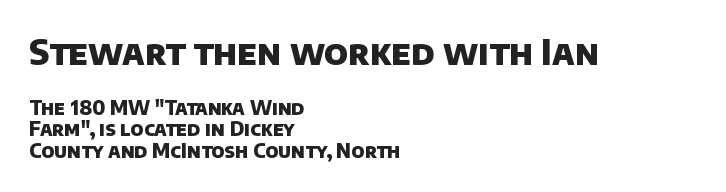
The image shows 34 px heavy sans-serif type; set left-aligned, tight line spacing (1.13x), normal letter spacing, not underlined; the first (top) block is 1.79x larger; low stroke contrast and a large x-height.
